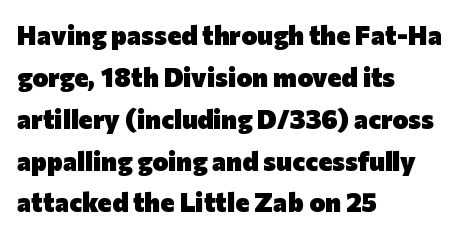
The face used here has the dense, thick strokes of a bold. Students, observe: this is what conventionally led text looks like. Notice how the stems are strictly vertical — no italics here. The setting favours the left margin, as ordinary paragraphs usually do.
